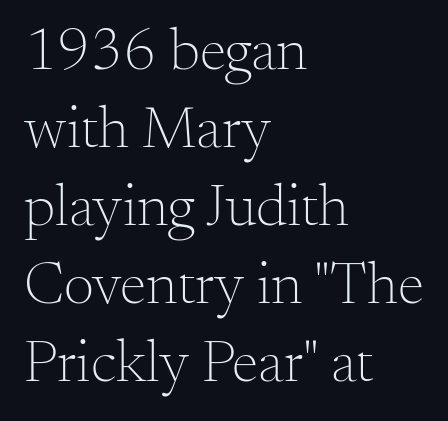
The image shows 60 px light serif type, upright; set left-aligned, normal line spacing (1.3x), normal letter spacing, not underlined; medium stroke contrast and a small x-height.
